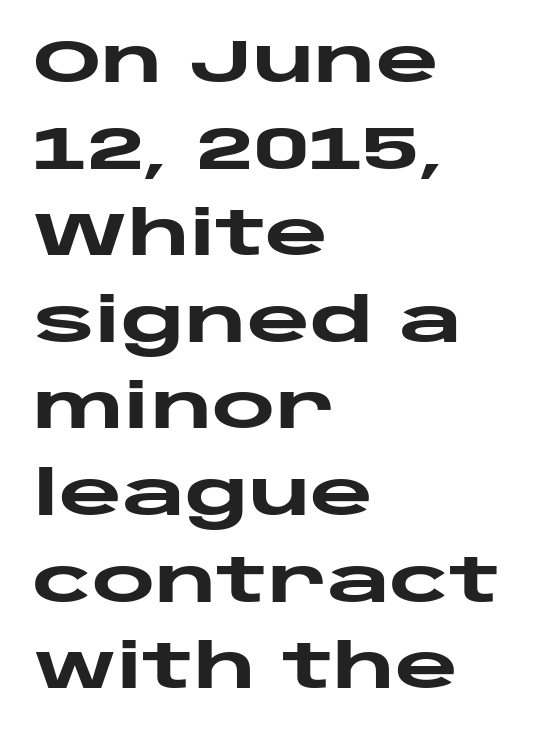
The image shows 61 px heavy, wide sans-serif type, upright; set left-aligned, normal line spacing (1.42x), normal letter spacing, not underlined; low stroke contrast and a large x-height.
